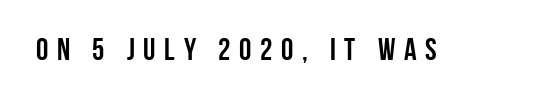
Q: Is the text bold? A: Yes.
Q: Is the text italic (slanted)? A: No, it is upright.
Q: Is the typeface a serif or a sans-serif typeface? A: Sans-serif.
Q: Is the text underlined? A: No.
Q: Is the spacing between letters normal or unusually wide? A: Unusually wide.
Q: Width (condensed, normal, or wide)? A: Condensed.
Q: Stroke contrast? A: Low.
Q: x-height? A: Large.
Q: Monospaced? A: No.
